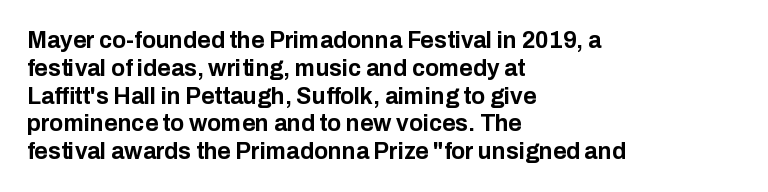
Q: Is the text bold? A: Yes.
Q: Is the text italic (slanted)? A: No, it is upright.
Q: Is the text underlined? A: No.
Q: How is the paragraph aligned? A: Left-aligned.
Q: Is the spacing between letters normal or unusually wide? A: Normal.
